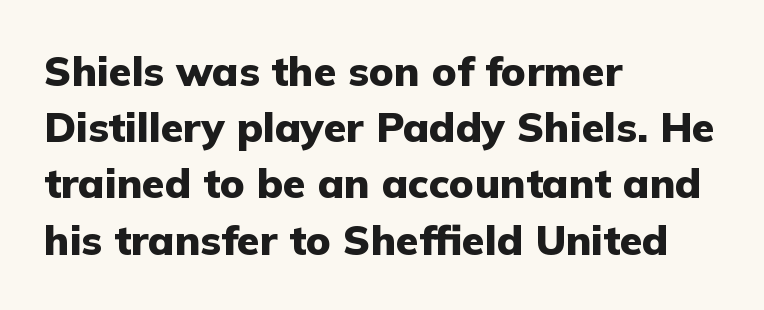
{"serif": "no", "italic": "no", "bold": "yes", "weight": "heavy", "width": "normal", "stroke_contrast": "low", "x_height": "medium", "monospaced": "no", "underline": "no", "align": "left", "line_spacing": "normal", "line_spacing_ratio": 1.37, "letter_spacing": "normal", "letter_spacing_em": 0.0, "glyph_px": 41}
